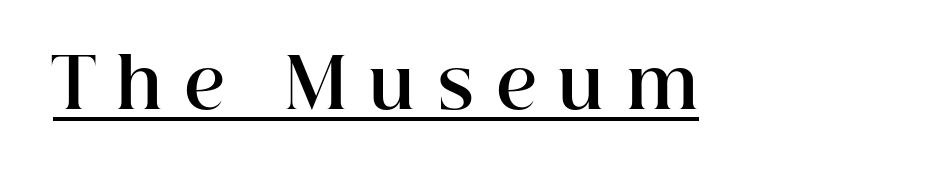
Q: Is the text bold? A: Yes.
Q: Is the text italic (slanted)? A: No, it is upright.
Q: Is the typeface a serif or a sans-serif typeface? A: Serif.
Q: Is the text underlined? A: Yes.
Q: Is the spacing between letters normal or unusually wide? A: Unusually wide.
Q: Width (condensed, normal, or wide)? A: Normal.
Q: Stroke contrast? A: High.
Q: x-height? A: Medium.
Q: Monospaced? A: No.
